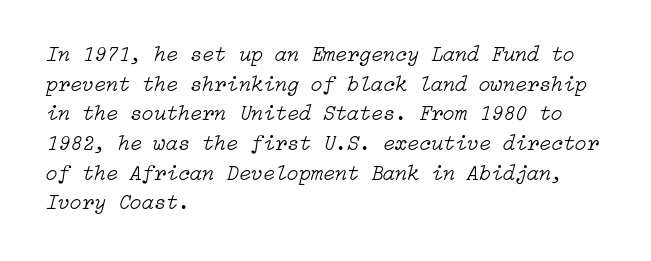
Q: Is the text bold? A: No.
Q: Is the text italic (slanted)? A: Yes, it leans right by about 15 degrees.
Q: Is the text underlined? A: No.
Q: How is the paragraph aligned? A: Left-aligned.
Q: Is the spacing between letters normal or unusually wide? A: Normal.
Q: Is the spacing between lines tight, normal or loose? A: Normal.
